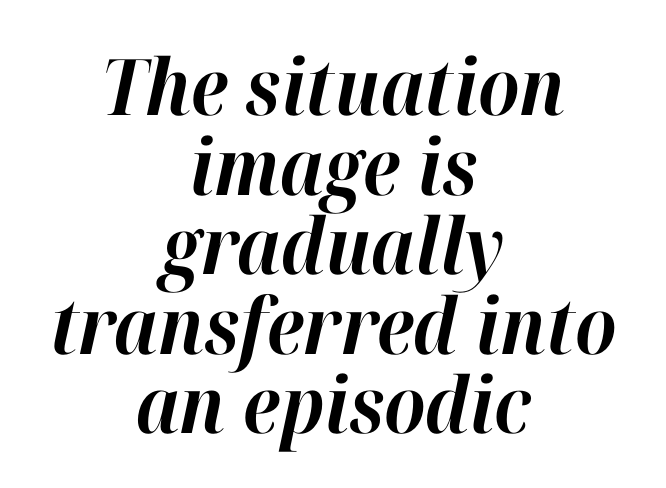
{"italic": "yes", "lean": "right", "slant_degrees": 12, "bold": "yes", "weight": "bold", "width": "normal", "stroke_contrast": "high", "x_height": "medium", "monospaced": "no", "underline": "no", "align": "center", "line_spacing": "tight", "line_spacing_ratio": 1.02, "letter_spacing": "normal", "letter_spacing_em": 0.0, "glyph_px": 78}
